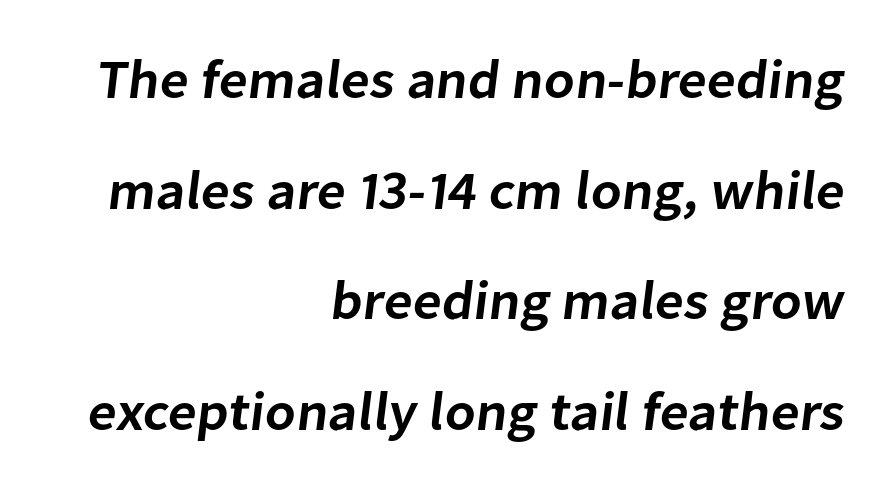
Semibold letterforms, between regular and bold. Nope, no serifs anywhere on these letters. What's the leading like? Stretched, with rows far apart. The typesetter chose a ragged-left arrangement here. These lines are rendered in a variable-pitch font.
